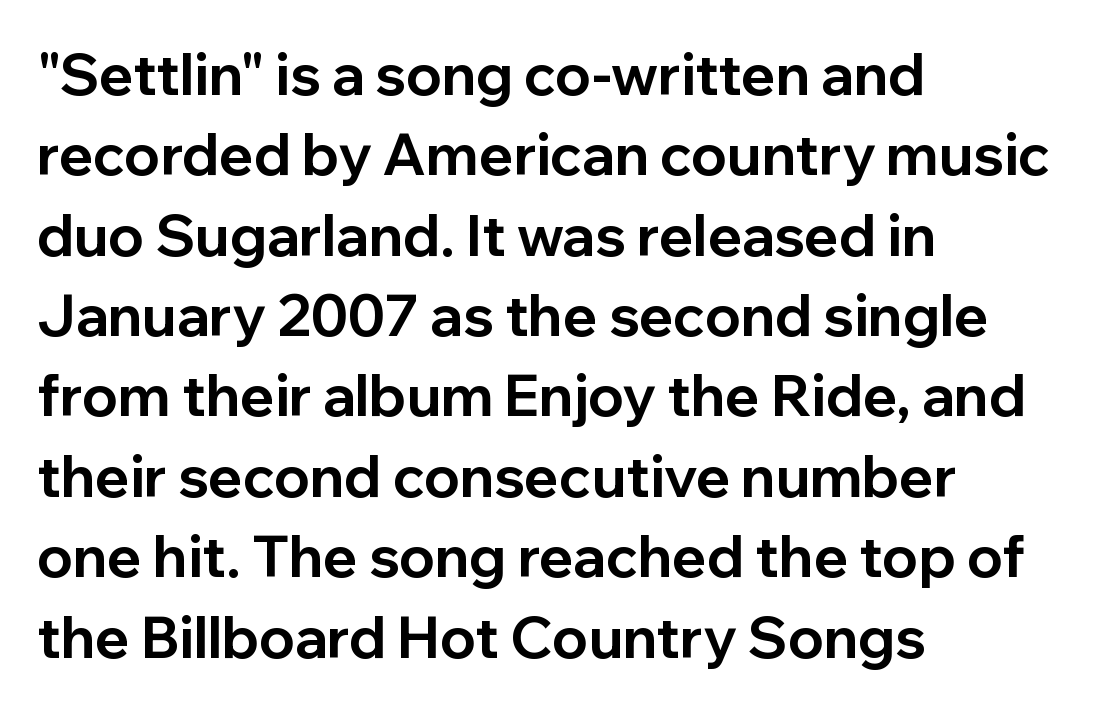
The image shows 57 px bold sans-serif type, upright; set left-aligned, normal line spacing (1.41x), normal letter spacing, not underlined; low stroke contrast and a medium x-height.
